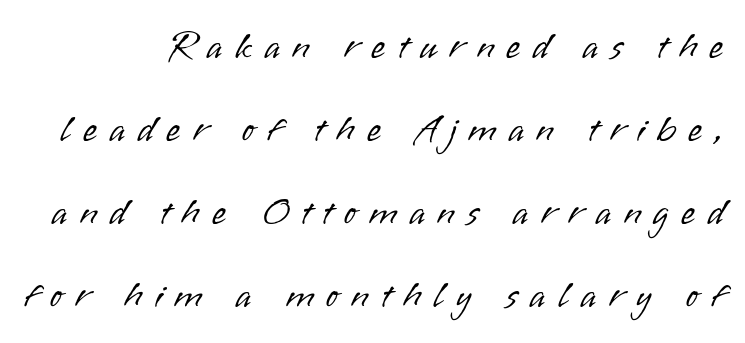
{"serif": "no", "bold": "no", "weight": "light", "width": "normal", "stroke_contrast": "low", "x_height": "small", "monospaced": "no", "underline": "no", "line_spacing": "loose", "line_spacing_ratio": 2.24, "letter_spacing": "wide", "letter_spacing_em": 0.33, "glyph_px": 37}
